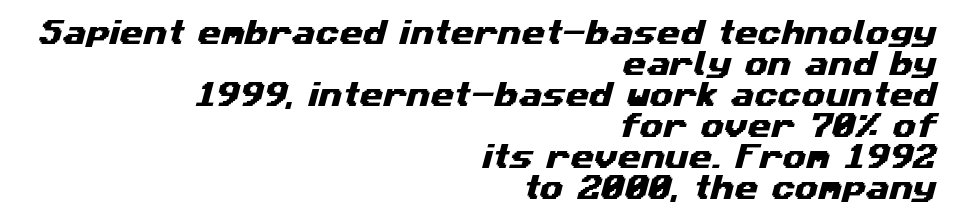
{"underline": "no", "align": "right", "line_spacing": "tight", "line_spacing_ratio": 1.15, "letter_spacing": "normal", "letter_spacing_em": 0.0, "glyph_px": 27}
